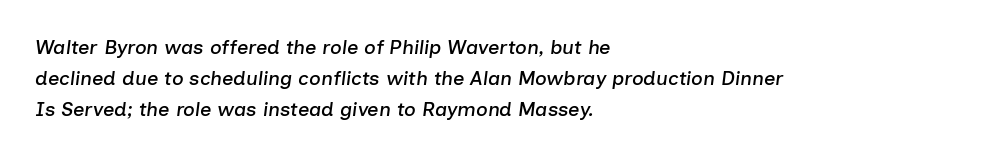
Q: Is the text italic (slanted)? A: Yes, it leans right by about 7 degrees.
Q: Is the text underlined? A: No.
Q: How is the paragraph aligned? A: Left-aligned.
Q: Is the spacing between letters normal or unusually wide? A: Normal.
Q: Is the spacing between lines tight, normal or loose? A: Normal.
